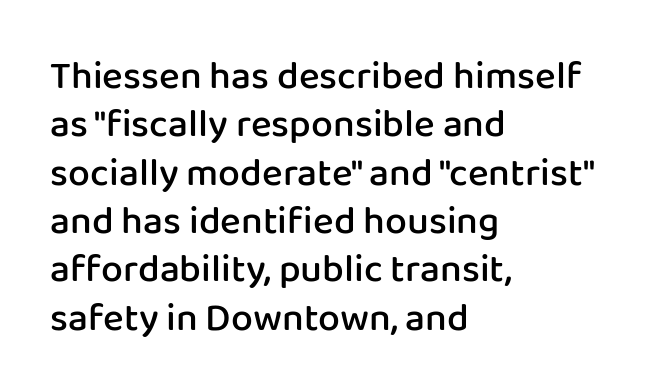
{"serif": "no", "italic": "no", "bold": "semi", "weight": "semibold", "width": "normal", "stroke_contrast": "low", "x_height": "medium", "monospaced": "no", "underline": "no", "align": "left", "line_spacing_ratio": 1.24, "letter_spacing": "normal", "letter_spacing_em": 0.0, "glyph_px": 39}
